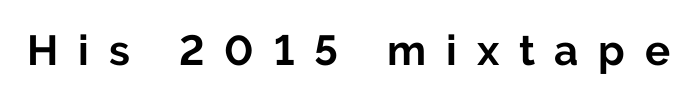
The font is running at its bold setting. Words appear elongated and porous because spacing is wide. A typesetter would call this proportional, since set widths differ per character. Letters rest on an invisible, unmarked baseline. Ordinary non-slanted type is in use. The designer went with a sans here, leaving each stem footless.
